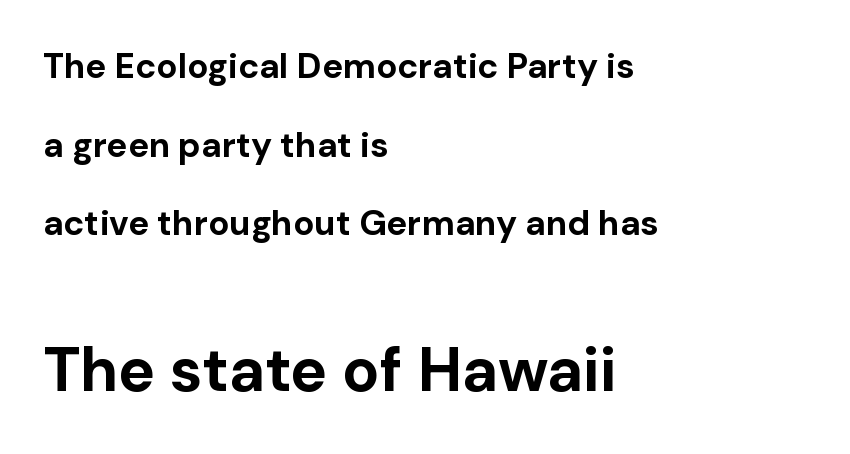
Q: Is the text bold? A: Yes.
Q: Is the text italic (slanted)? A: No, it is upright.
Q: Is the typeface a serif or a sans-serif typeface? A: Sans-serif.
Q: Is the text underlined? A: No.
Q: How is the paragraph aligned? A: Left-aligned.
Q: Is the spacing between letters normal or unusually wide? A: Normal.
Q: Is the spacing between lines tight, normal or loose? A: Loose.
Q: Which block of text is set in a larger size, the first (top) or the second (bottom)? A: The second (bottom) one.
Q: Width (condensed, normal, or wide)? A: Normal.
Q: Stroke contrast? A: Low.
Q: x-height? A: Medium.
Q: Monospaced? A: No.
